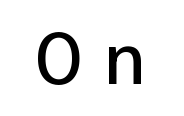
Q: Is the text bold? A: No.
Q: Is the text italic (slanted)? A: No, it is upright.
Q: Is the typeface a serif or a sans-serif typeface? A: Sans-serif.
Q: Is the text underlined? A: No.
Q: Is the spacing between letters normal or unusually wide? A: Unusually wide.
Q: Width (condensed, normal, or wide)? A: Normal.
Q: Stroke contrast? A: Low.
Q: x-height? A: Medium.
